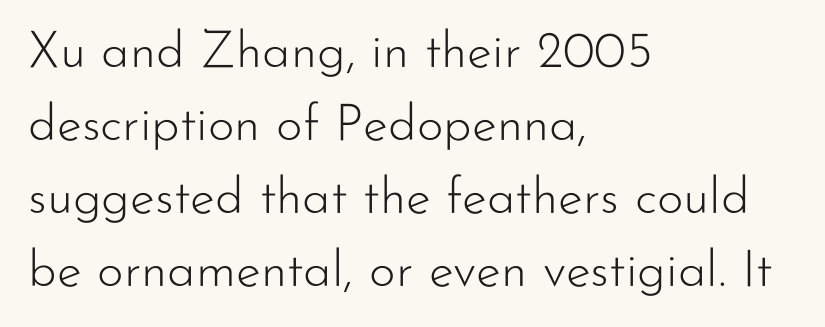
These lines were composed using upright roman letters. This sample uses a sans-serif face. Line beginnings align vertically; line endings do not. Quick note: interline space is typical.
